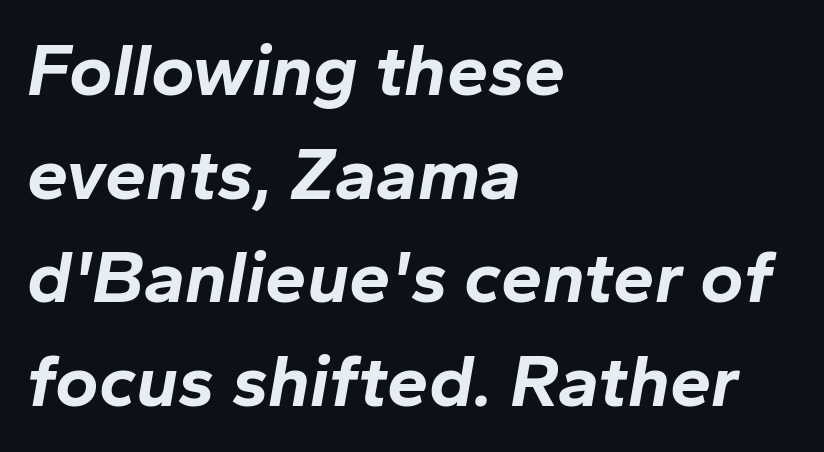
The image shows 74 px bold type, italic (leaning right); set left-aligned, normal line spacing (1.4x), normal letter spacing, not underlined; low stroke contrast and a medium x-height.
